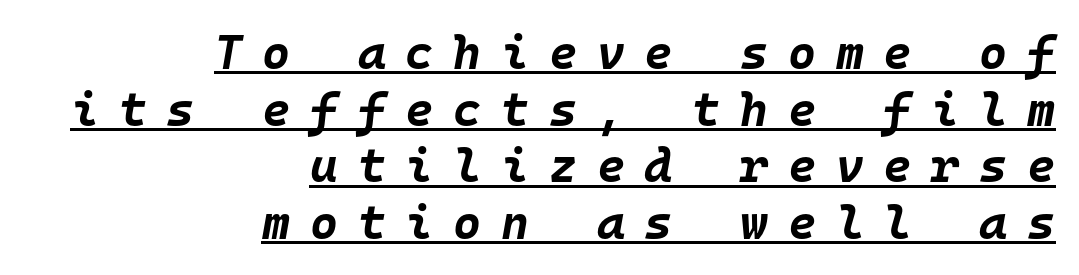
A rule runs beneath these lines of type. The letters march in equal steps, a hallmark of fixed-pitch type. When letters slant like this, we call the style italic. Each line ends at the same right margin while the left side varies. You could only call the tracking loose — the letters float apart. The glyphs have the mass of a bold cut.
